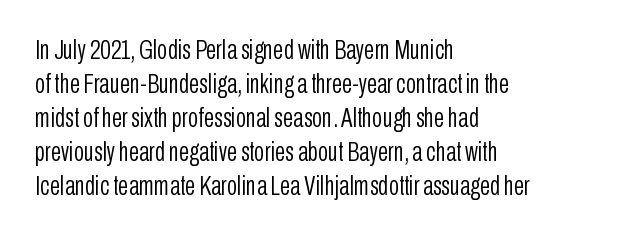
The image shows 27 px text type, upright; set left-aligned, normal line spacing (1.26x), normal letter spacing, not underlined.
